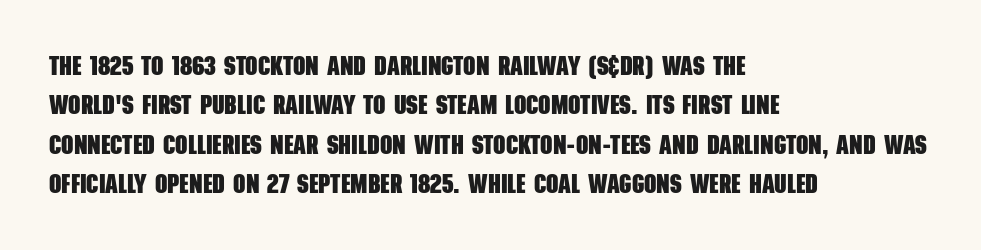
The image shows 27 px bold type; set left-aligned, normal line spacing (1.46x), normal letter spacing, not underlined.
